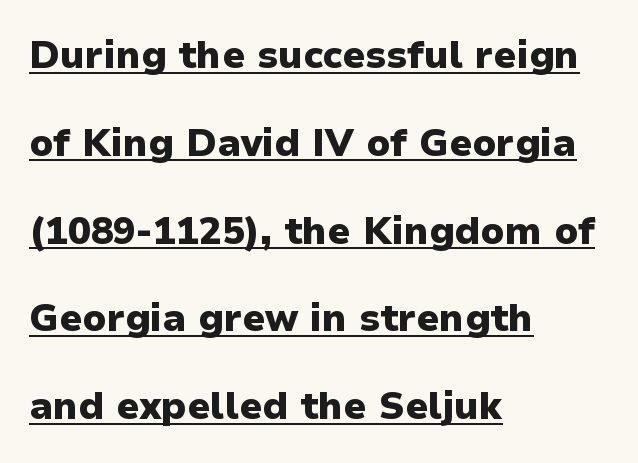
The passage shown has conventional tracking throughout. Ascenders rise straight up at ninety degrees. These lines are rendered in a variable-pitch font. In terms of weight, the rendering is a true, heavy bold.
